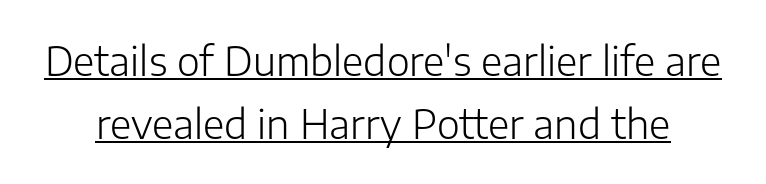
{"serif": "no", "italic": "no", "bold": "no", "weight": "light", "width": "normal", "stroke_contrast": "low", "x_height": "medium", "monospaced": "no", "underline": "yes", "line_spacing": "normal", "line_spacing_ratio": 1.62, "letter_spacing": "normal", "letter_spacing_em": 0.0, "glyph_px": 39}
